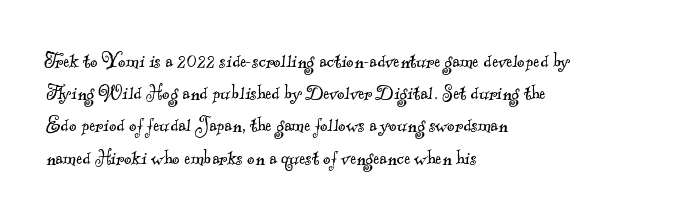
Q: Is the text bold? A: No.
Q: Is the text underlined? A: No.
Q: How is the paragraph aligned? A: Left-aligned.
Q: Is the spacing between letters normal or unusually wide? A: Normal.
Q: Is the spacing between lines tight, normal or loose? A: Normal.
